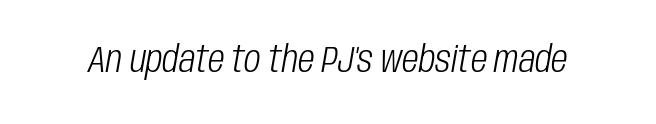
Any mark beneath the type? The region is blank. In terms of letterspacing, this is plain default setting. Slanted lettering throughout. The face used here is proportionally spaced, like ordinary book or web type. The characters are drawn with everyday or finer stroke widths.
